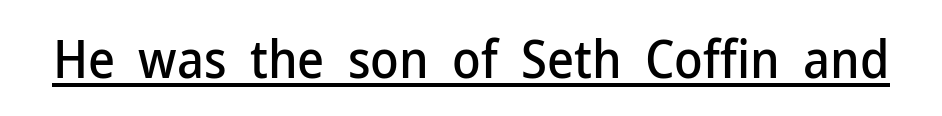
Glyph-to-glyph distance matches everyday printed text. What decoration does the sample have? An underline. Nothing sits at the stroke ends, so this counts as sans-serif. The face used here is proportionally spaced, like ordinary book or web type.
